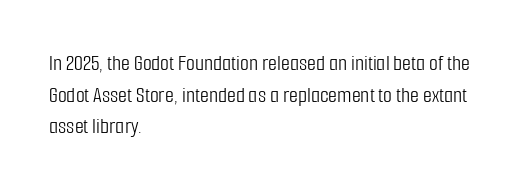
Q: Is the text bold? A: No.
Q: Is the text italic (slanted)? A: No, it is upright.
Q: Is the text underlined? A: No.
Q: How is the paragraph aligned? A: Left-aligned.
Q: Is the spacing between letters normal or unusually wide? A: Normal.
Q: Is the spacing between lines tight, normal or loose? A: Normal.
